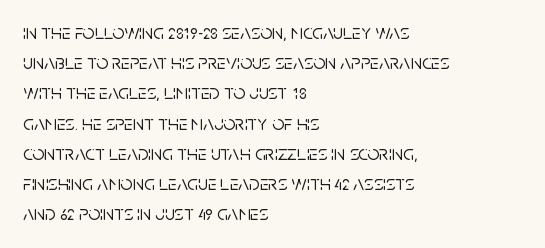
The lines sit at an ordinary, default distance from one another. In terms of posture, this sample is upright. What stands out about the letter spacing? Nothing — it is the standard amount. Leftover space on each line is placed entirely after the last word. Check the space under the baseline: it is left empty.
